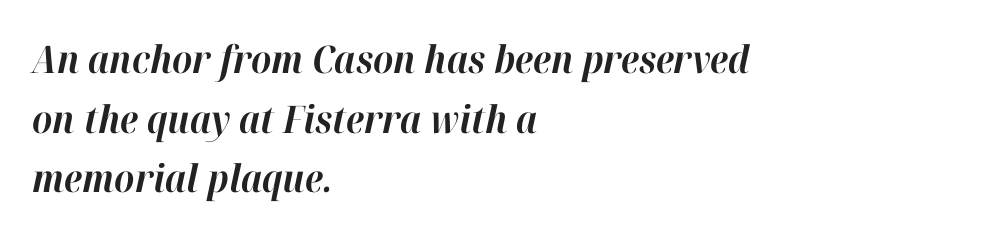
Q: Is the text bold? A: Yes.
Q: Is the text italic (slanted)? A: Yes, it leans right by about 12 degrees.
Q: Is the text underlined? A: No.
Q: How is the paragraph aligned? A: Left-aligned.
Q: Is the spacing between letters normal or unusually wide? A: Normal.
Q: Is the spacing between lines tight, normal or loose? A: Normal.
Q: Width (condensed, normal, or wide)? A: Normal.
Q: Stroke contrast? A: High.
Q: x-height? A: Medium.
Q: Monospaced? A: No.
